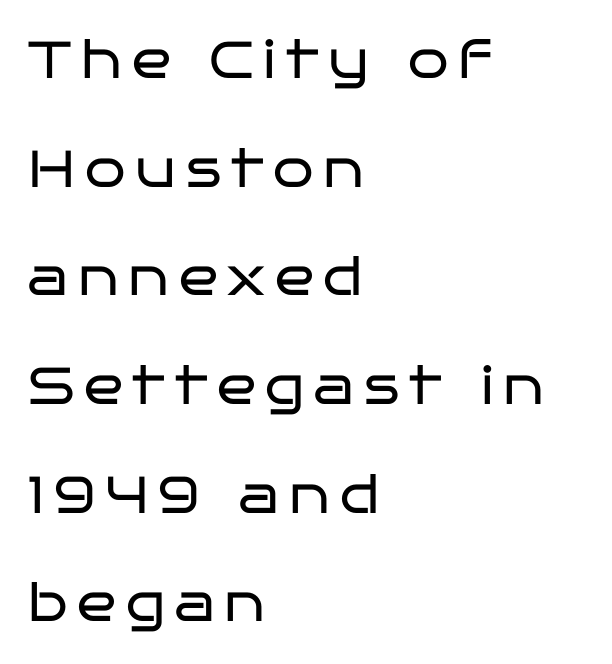
The image shows 52 px regular-weight, wide sans-serif type, upright; set left-aligned, loose line spacing (2.09x), not underlined; low stroke contrast and a large x-height.
